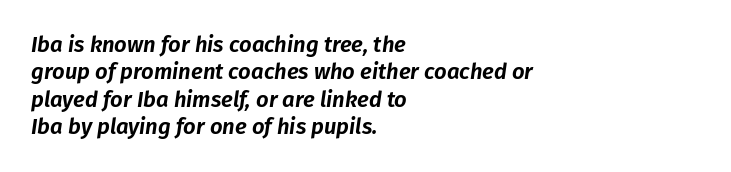
{"italic": "yes", "lean": "right", "slant_degrees": 8, "underline": "no", "align": "left", "line_spacing": "normal", "line_spacing_ratio": 1.25, "letter_spacing": "normal", "letter_spacing_em": 0.0, "glyph_px": 22}
